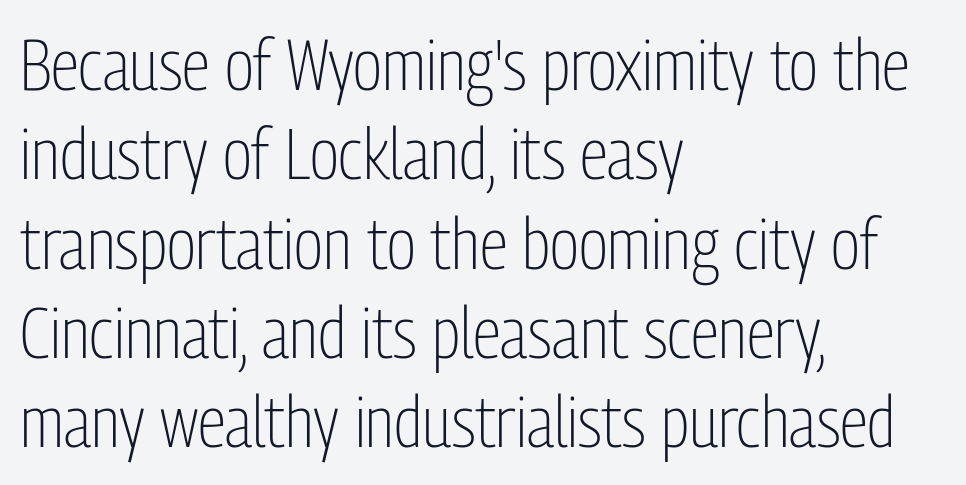
{"serif": "no", "italic": "no", "bold": "no", "weight": "light", "width": "condensed", "stroke_contrast": "low", "x_height": "medium", "monospaced": "no", "underline": "no", "align": "left", "line_spacing_ratio": 1.24, "letter_spacing": "normal", "letter_spacing_em": 0.0, "glyph_px": 72}
